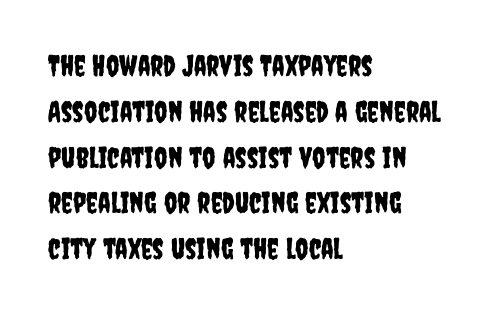
Posture: upright roman. Leading matches the norm, producing a regular column. Decoration check: the copy has no underline. Is the block centered? No — it sits flush against the left margin. This rendering leaves character spacing at its baseline value.
